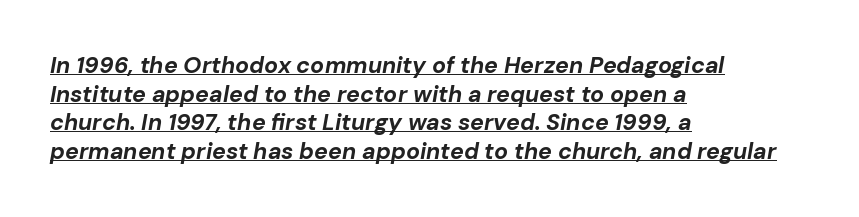
These words are printed bold, with thick strokes throughout. The string is rendered with underlining switched on. Casual observation: everything's shoved over to the left. This sample uses plain, unmodified letter spacing.
